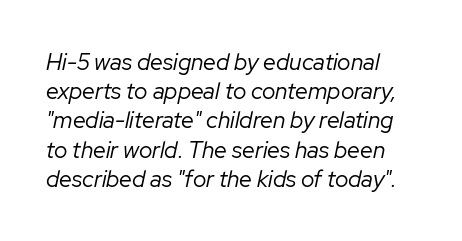
The image shows 23 px text type, italic (leaning right); set normal line spacing (1.27x), normal letter spacing, not underlined.
